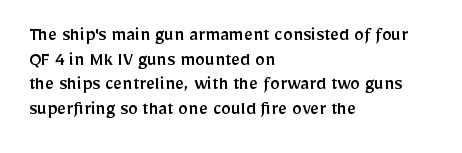
{"italic": "no", "underline": "no", "align": "left", "line_spacing_ratio": 1.23, "letter_spacing": "normal", "letter_spacing_em": 0.0, "glyph_px": 20}
